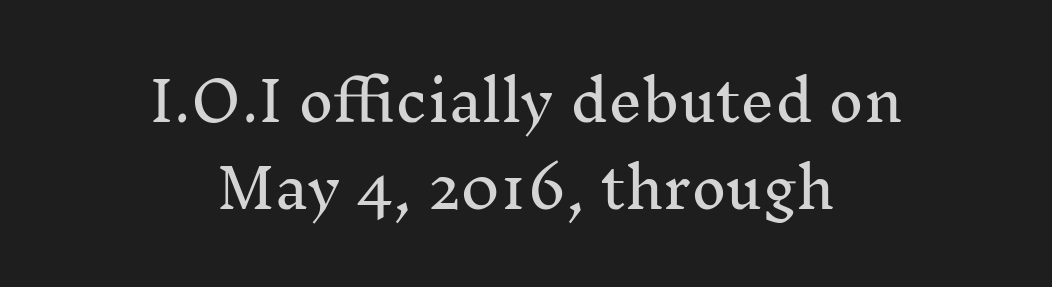
The letters stand straight up with perfectly vertical stems. The rows are spaced the way most documents space them. Classification — serif. In CSS terms this would be text-align: center. Proportional: the letters do not fall into vertical columns.
